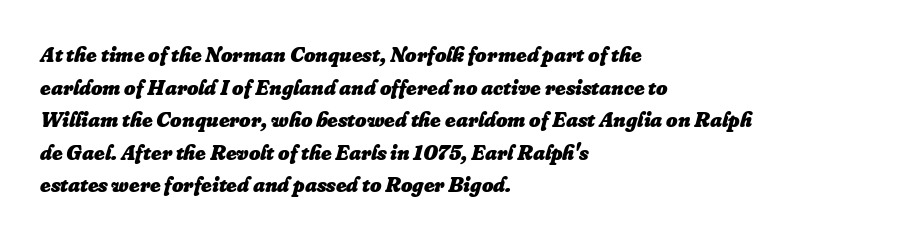
{"italic": "yes", "lean": "right", "slant_degrees": 16, "bold": "yes", "underline": "no", "align": "left", "line_spacing": "normal", "line_spacing_ratio": 1.48, "letter_spacing": "normal", "letter_spacing_em": 0.0, "glyph_px": 22}
